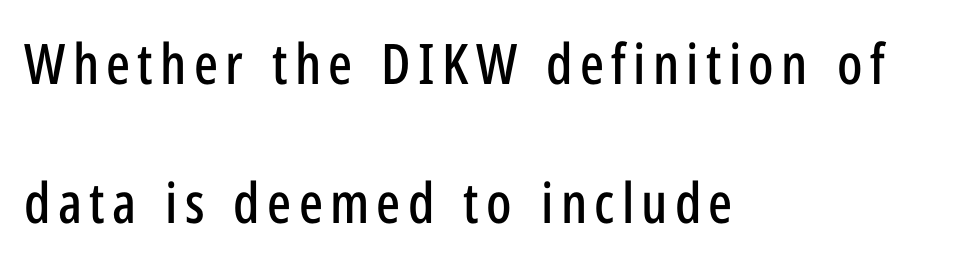
{"serif": "no", "italic": "no", "width": "condensed", "stroke_contrast": "low", "x_height": "medium", "monospaced": "no", "underline": "no", "align": "left", "line_spacing": "loose", "line_spacing_ratio": 2.49, "glyph_px": 56}
